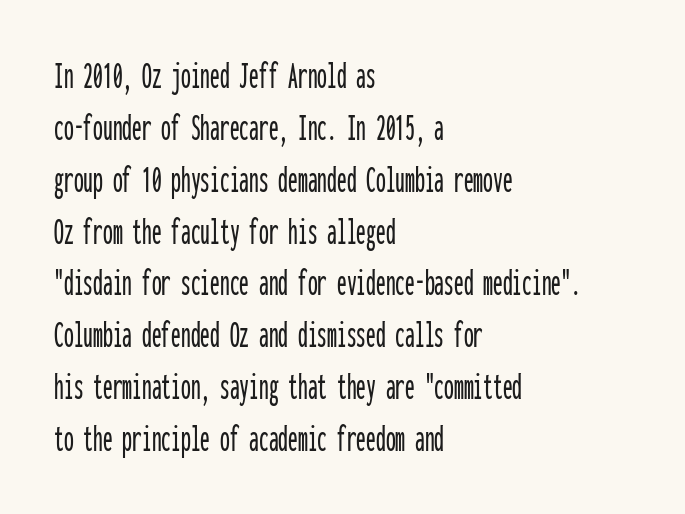
Fixed-width glyphs throughout — classic coding-font behaviour. The rendering shows plain stroke endings on the letterforms — a sans-serif design. Vertical spacing — default. Nope, not italic — everything's standing straight. Check under the words: just untouched page.
